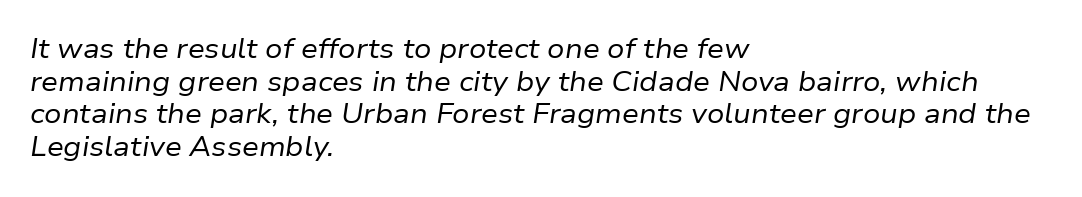
Honestly, there is no underline to notice here at all. When letters slant like this, we call the style italic. Heft: none added — not bold. Line starts are locked; line ends wander. There is no visible air inserted between adjacent glyphs.
